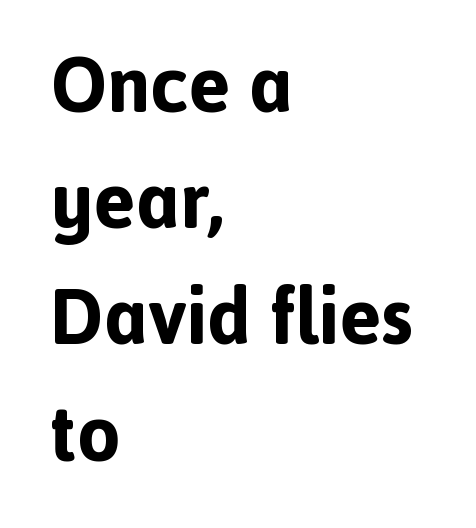
Students, observe: this is what conventionally led text looks like. Its strokes are broad and dark, the hallmark of bold type. The rendering anchors every line to the left-hand side. Decoration check: the copy has no underline.
